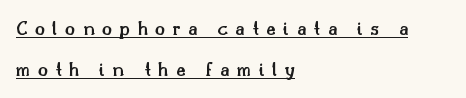
The line texture is sparse and dotted thanks to wide tracking. Caption: lettering with a line underneath. Does the copy run flush right? No — it runs flush left. A semibold gives these letters moderate extra thickness, short of bold. Vertical spacing — loose.
